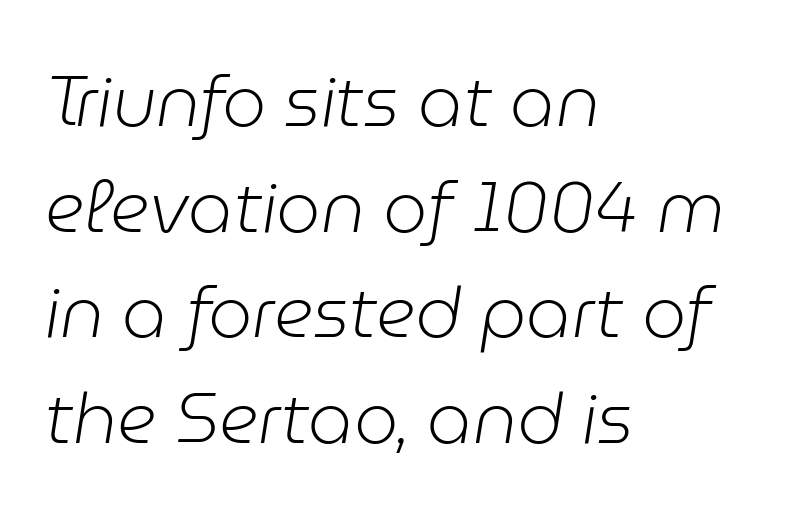
The image shows 70 px light type, italic (leaning right); set left-aligned, normal line spacing (1.51x), normal letter spacing, not underlined; low stroke contrast and a medium x-height.
